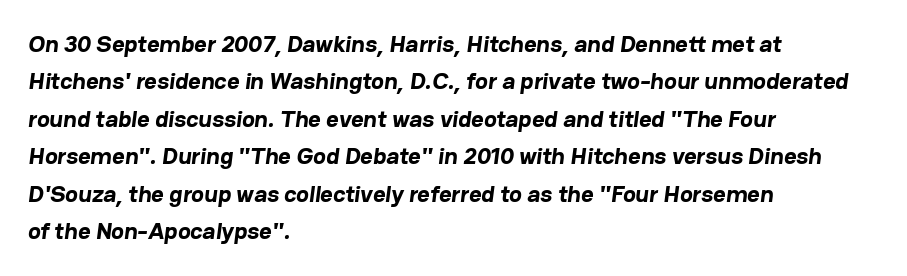
{"bold": "yes", "underline": "no", "align": "left", "line_spacing": "normal", "line_spacing_ratio": 1.56, "letter_spacing": "normal", "letter_spacing_em": 0.0, "glyph_px": 24}
